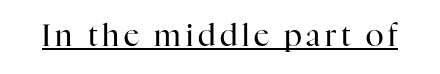
The letters stand straight up with perfectly vertical stems. The lettering is marked with a stroke running underneath it. Serifs: yes, visible at the terminals of the letterforms. Bold? No — there's no thickening of the strokes. Character widths vary here, with narrow letters taking less room than wide ones.
